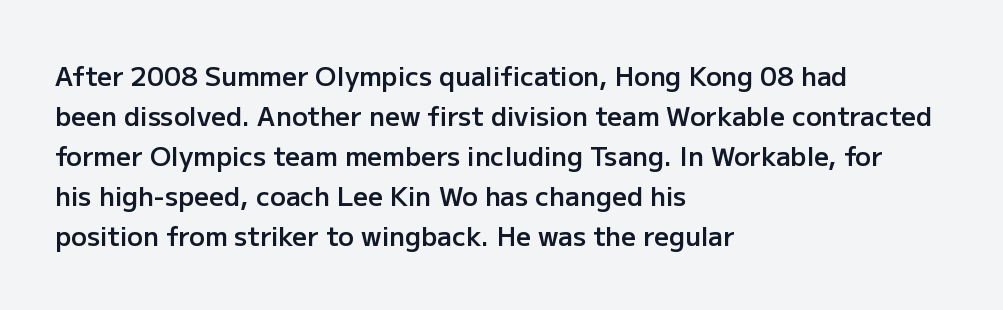
{"italic": "no", "bold": "semi", "underline": "no", "align": "left", "line_spacing": "normal", "line_spacing_ratio": 1.54, "letter_spacing": "normal", "letter_spacing_em": 0.0, "glyph_px": 26}
